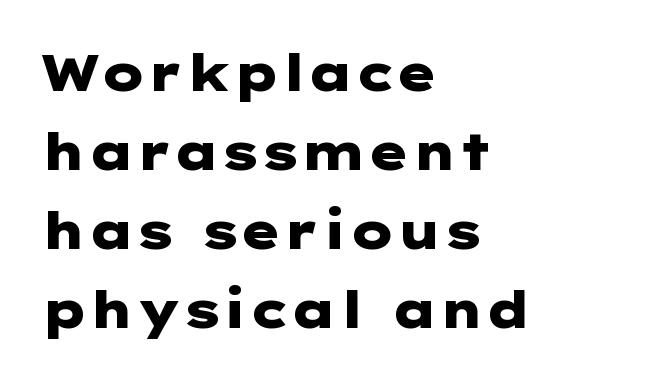
Q: Is the text bold? A: Yes.
Q: Is the text italic (slanted)? A: No, it is upright.
Q: Is the typeface a serif or a sans-serif typeface? A: Sans-serif.
Q: Is the text underlined? A: No.
Q: How is the paragraph aligned? A: Left-aligned.
Q: Is the spacing between letters normal or unusually wide? A: Normal.
Q: Is the spacing between lines tight, normal or loose? A: Normal.
Q: Width (condensed, normal, or wide)? A: Wide.
Q: Stroke contrast? A: Low.
Q: x-height? A: Medium.
